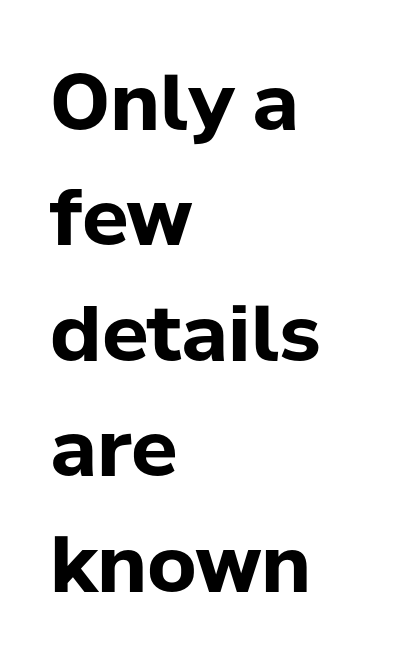
Q: Is the text bold? A: Yes.
Q: Is the text italic (slanted)? A: No, it is upright.
Q: Is the typeface a serif or a sans-serif typeface? A: Sans-serif.
Q: Is the text underlined? A: No.
Q: How is the paragraph aligned? A: Left-aligned.
Q: Is the spacing between letters normal or unusually wide? A: Normal.
Q: Is the spacing between lines tight, normal or loose? A: Normal.
Q: Width (condensed, normal, or wide)? A: Normal.
Q: Stroke contrast? A: Low.
Q: x-height? A: Medium.
Q: Monospaced? A: No.
